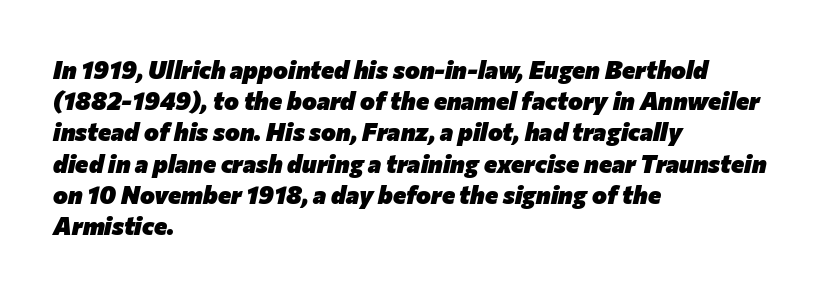
The image shows 25 px bold type, italic (leaning right); set left-aligned, normal line spacing (1.25x), normal letter spacing, not underlined.
